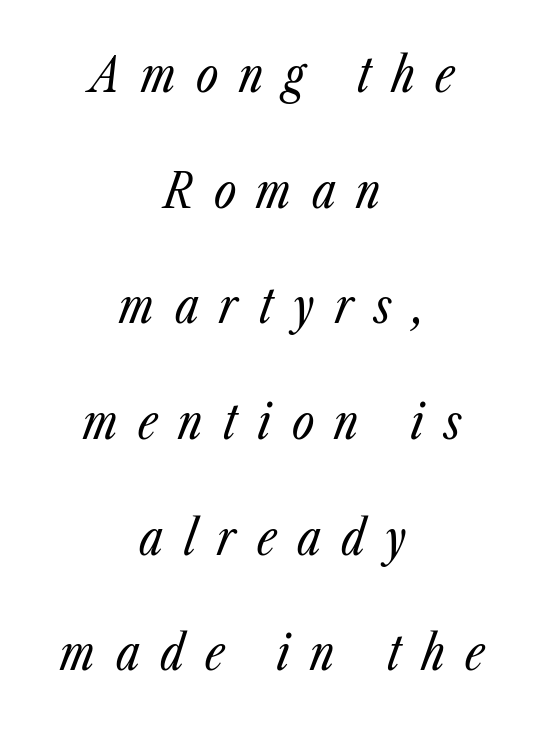
The image shows 48 px regular-weight, condensed type, italic (leaning right); set centered, loose line spacing (2.41x), unusually wide letter spacing (+0.43 em), not underlined; low stroke contrast and a medium x-height.
